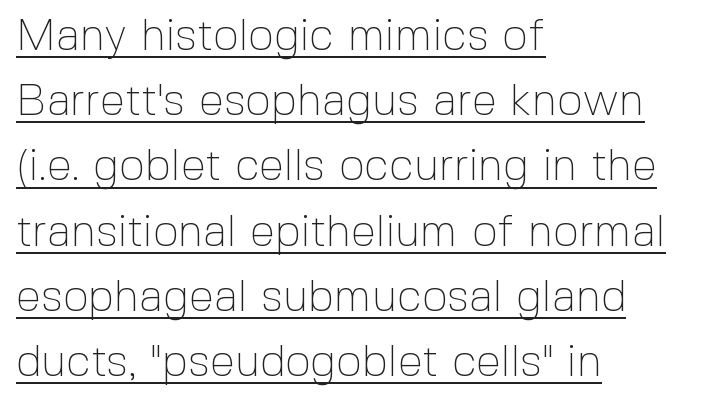
The image shows 45 px thin sans-serif type, upright; set left-aligned, normal line spacing (1.45x), normal letter spacing, underlined; a medium x-height.
